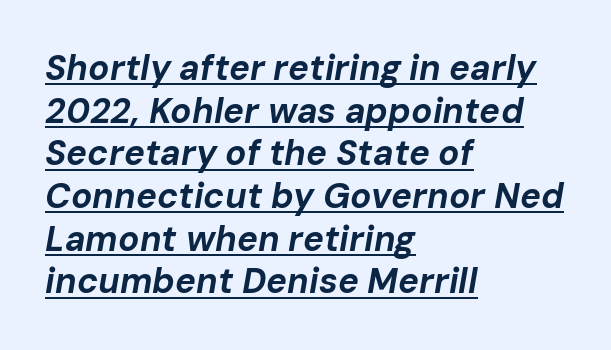
{"italic": "yes", "lean": "right", "slant_degrees": 10, "bold": "yes", "weight": "bold", "width": "normal", "stroke_contrast": "low", "x_height": "medium", "monospaced": "no", "underline": "yes", "align": "left", "line_spacing_ratio": 1.22, "letter_spacing": "normal", "letter_spacing_em": 0.0, "glyph_px": 35}
